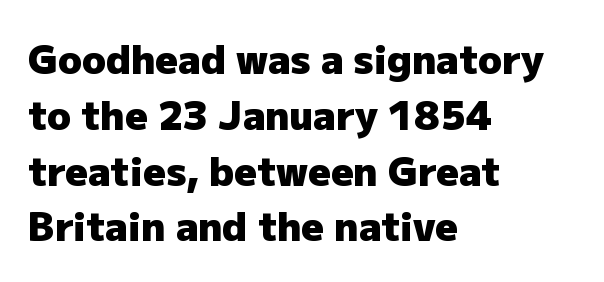
The image shows 39 px heavy sans-serif type, upright; set left-aligned, normal line spacing (1.43x), normal letter spacing, not underlined; low stroke contrast and a medium x-height.
